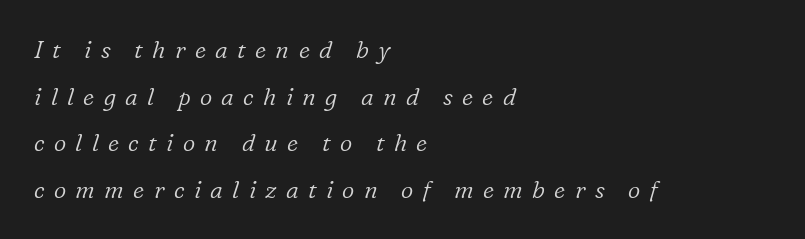
{"italic": "yes", "lean": "right", "slant_degrees": 16, "bold": "no", "underline": "no", "align": "left", "line_spacing": "loose", "line_spacing_ratio": 1.94, "letter_spacing": "wide", "letter_spacing_em": 0.39, "glyph_px": 24}
